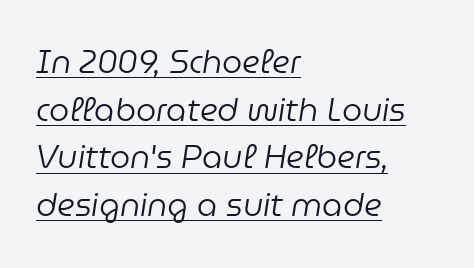
The image shows 32 px regular-weight type, italic (leaning right); set left-aligned, normal line spacing (1.49x), normal letter spacing, underlined; low stroke contrast and a medium x-height.
